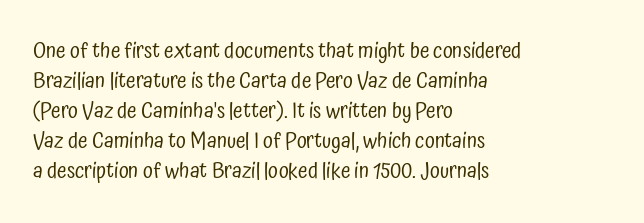
The image shows 22 px text type, upright; set left-aligned, normal line spacing (1.36x), normal letter spacing, not underlined.
